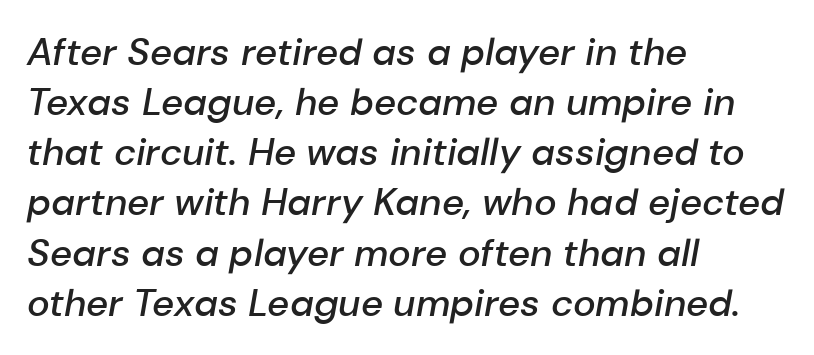
The image shows 38 px semibold type, italic (leaning right); set left-aligned, normal line spacing (1.32x), normal letter spacing, not underlined; low stroke contrast and a medium x-height.
